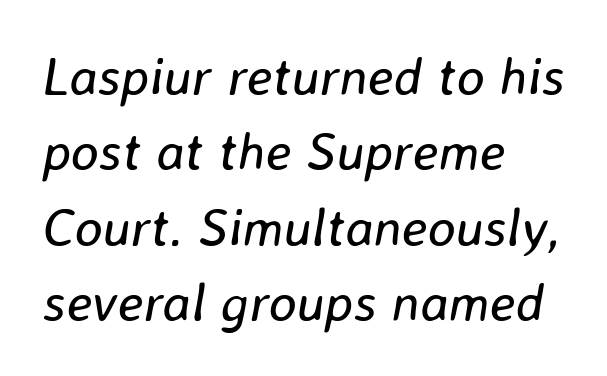
Quick note: interline space is typical. Nobody touched the tracking dial on this one. Short and long lines alike share a common starting point at left. Note the varied advance widths — an 'i' is clearly narrower than an 'm'. The passage shown leans; its letterforms are oblique. Weight: in the light-to-regular range.
